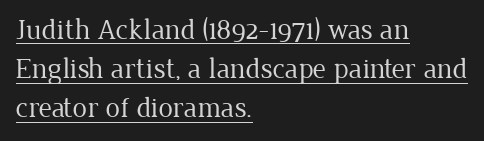
The image shows 29 px regular-weight serif type, upright; set left-aligned, normal line spacing (1.35x), normal letter spacing, underlined; low stroke contrast and a medium x-height.
